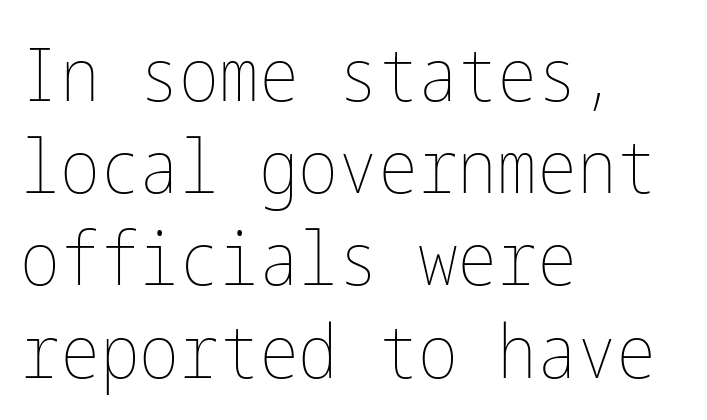
{"italic": "no", "bold": "no", "weight": "thin", "width": "condensed", "stroke_contrast": "low", "x_height": "medium", "underline": "no", "align": "left", "line_spacing_ratio": 1.23, "letter_spacing": "normal", "letter_spacing_em": 0.0, "glyph_px": 75}
